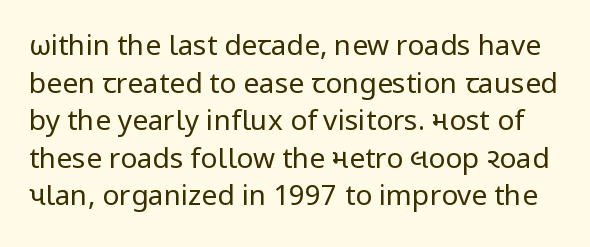
The image shows 28 px regular-weight sans-serif type, upright; set normal line spacing (1.34x), normal letter spacing, not underlined; low stroke contrast and a medium x-height.
